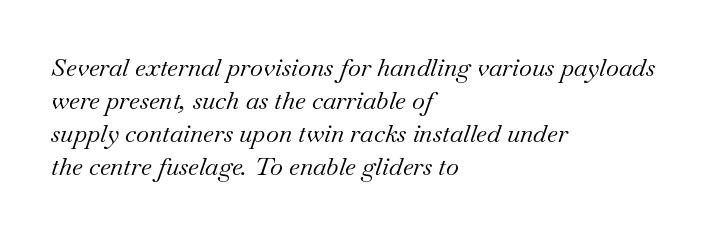
The image shows 25 px text type, italic (leaning right); set left-aligned, normal line spacing (1.32x), normal letter spacing, not underlined.
